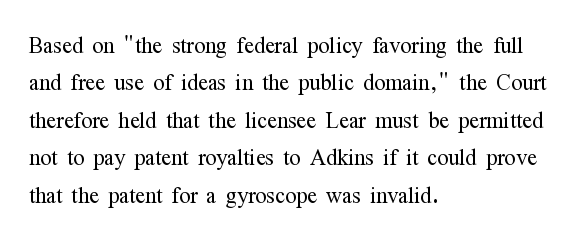
Q: Is the text bold? A: No.
Q: Is the text italic (slanted)? A: No, it is upright.
Q: Is the typeface a serif or a sans-serif typeface? A: Serif.
Q: Is the text underlined? A: No.
Q: How is the paragraph aligned? A: Left-aligned.
Q: Is the spacing between letters normal or unusually wide? A: Normal.
Q: Is the spacing between lines tight, normal or loose? A: Normal.
Q: Width (condensed, normal, or wide)? A: Condensed.
Q: Stroke contrast? A: Medium.
Q: x-height? A: Medium.
Q: Monospaced? A: No.
